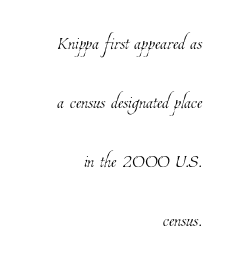
This sample trades compactness for vertical openness between lines. No extra tracking has been applied to these lines. These lines are set flush right with a ragged left edge. The characters are drawn with everyday or finer stroke widths. Lines of text with bare space underneath.
